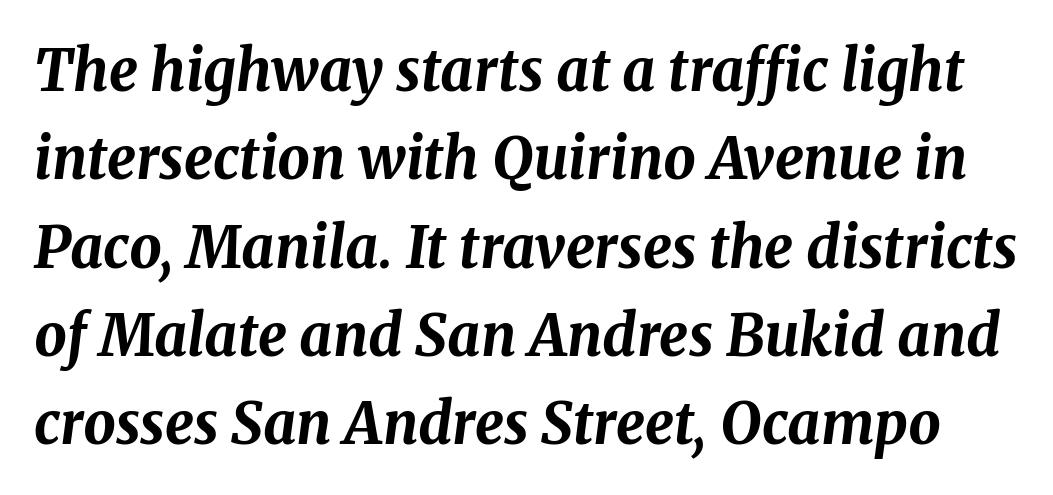
Default kerning and tracking; the words read as compact shapes. Regarding leading, the lines here are spaced in the standard way. The string is rendered with underlining switched off. An italicized treatment has been applied to the whole sample. Looks like regular typesetting: each glyph gets only the width it needs. Bold? Absolutely — the strokes are thick and heavy.
